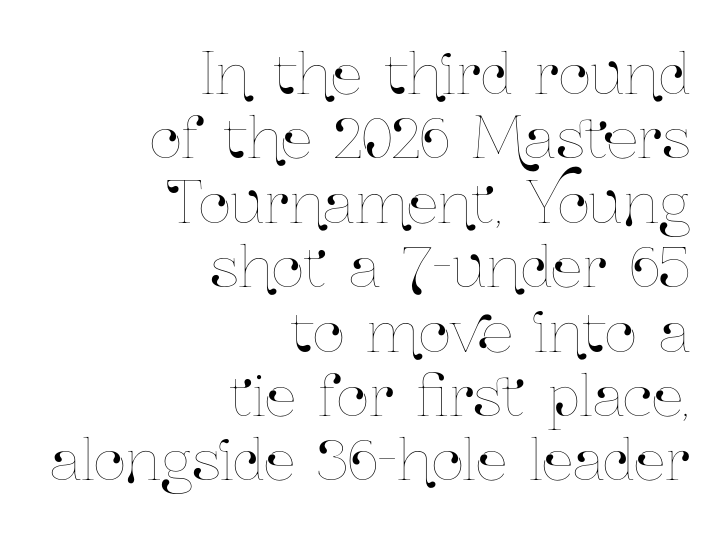
{"italic": "no", "width": "condensed", "stroke_contrast": "low", "x_height": "medium", "monospaced": "no", "underline": "no", "align": "right", "line_spacing": "tight", "line_spacing_ratio": 1.15, "letter_spacing": "normal", "letter_spacing_em": 0.0, "glyph_px": 56}
